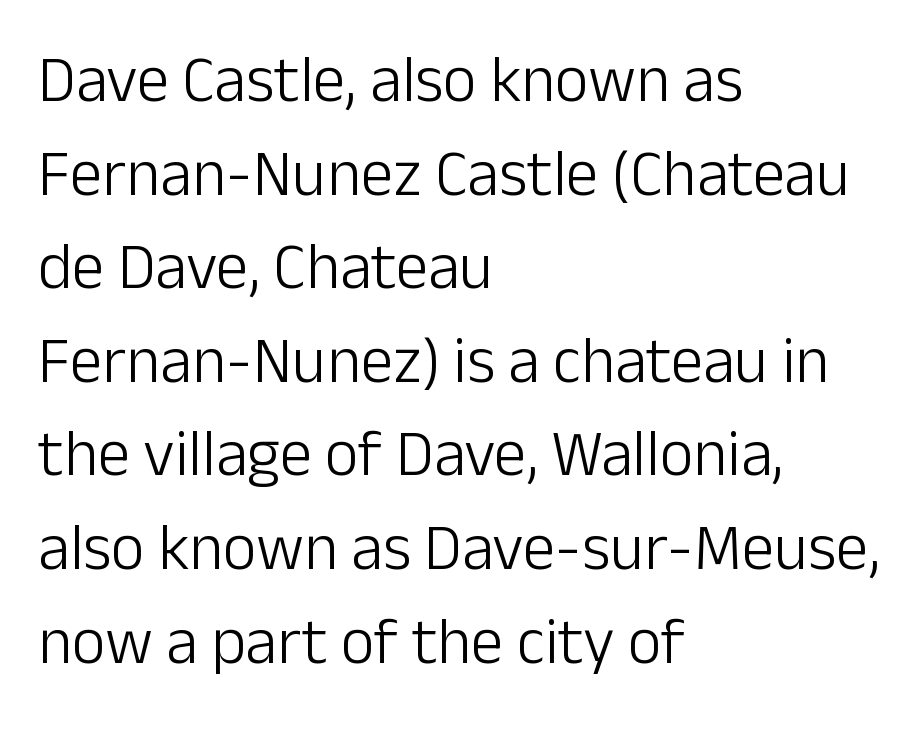
Q: Is the text bold? A: No.
Q: Is the text italic (slanted)? A: No, it is upright.
Q: Is the typeface a serif or a sans-serif typeface? A: Sans-serif.
Q: Is the text underlined? A: No.
Q: How is the paragraph aligned? A: Left-aligned.
Q: Is the spacing between letters normal or unusually wide? A: Normal.
Q: Is the spacing between lines tight, normal or loose? A: Normal.
Q: Width (condensed, normal, or wide)? A: Normal.
Q: Stroke contrast? A: Low.
Q: x-height? A: Medium.
Q: Monospaced? A: No.
